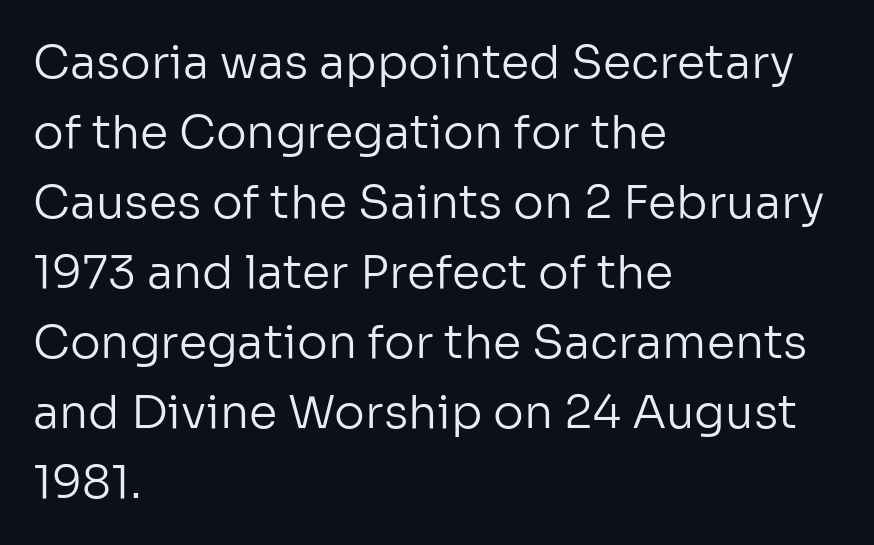
The image shows 46 px regular-weight sans-serif type, upright; set left-aligned, normal line spacing (1.52x), normal letter spacing, not underlined; low stroke contrast and a medium x-height.
